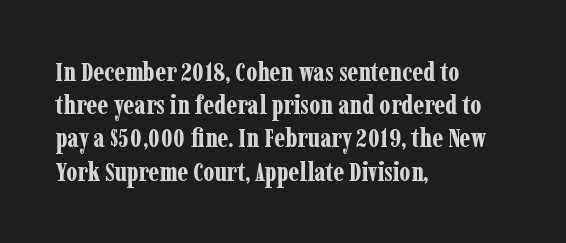
Q: Is the text bold? A: Yes.
Q: Is the text italic (slanted)? A: No, it is upright.
Q: Is the text underlined? A: No.
Q: How is the paragraph aligned? A: Left-aligned.
Q: Is the spacing between letters normal or unusually wide? A: Normal.
